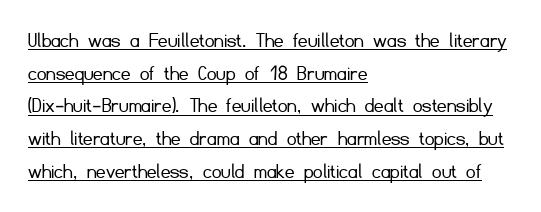
Short and long lines alike share a common starting point at left. A typesetter would call this leading conventional body-copy spacing. Inter-character spacing is left at the font's built-in metrics. Bold? No — there's no thickening of the strokes. The font's upright variant was chosen for this text. The words here are underlined.
